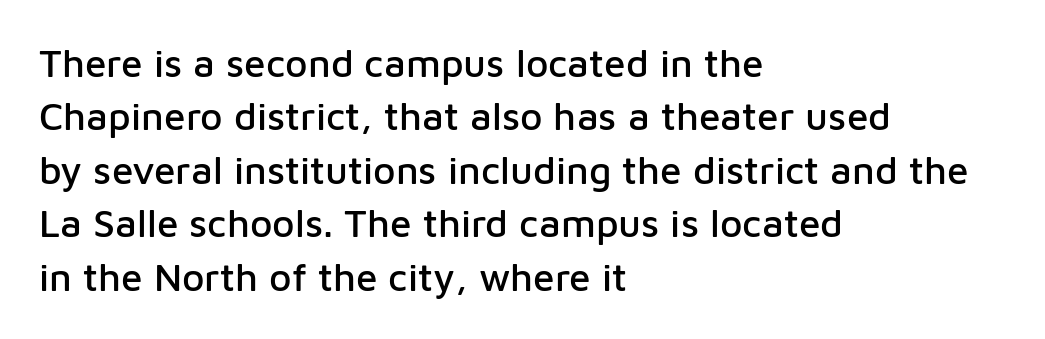
Q: Is the text italic (slanted)? A: No, it is upright.
Q: Is the typeface a serif or a sans-serif typeface? A: Sans-serif.
Q: Is the text underlined? A: No.
Q: How is the paragraph aligned? A: Left-aligned.
Q: Is the spacing between letters normal or unusually wide? A: Normal.
Q: Is the spacing between lines tight, normal or loose? A: Normal.
Q: Width (condensed, normal, or wide)? A: Normal.
Q: Stroke contrast? A: Low.
Q: x-height? A: Medium.
Q: Monospaced? A: No.
